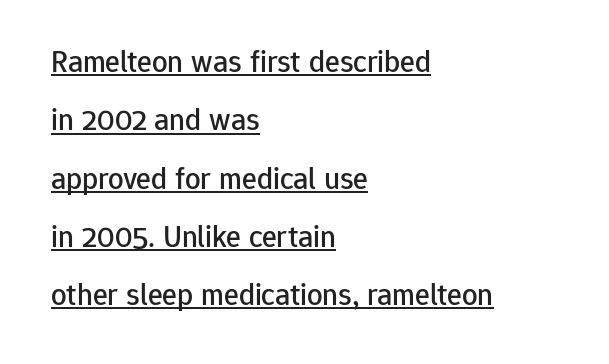
Words appear dense and cohesive because spacing is normal. Short and long lines alike share a common starting point at left. The sample's only ornament is a line tracing under the words. These lines are rendered in a variable-pitch font. No italicization has been applied; the sample stays upright.
